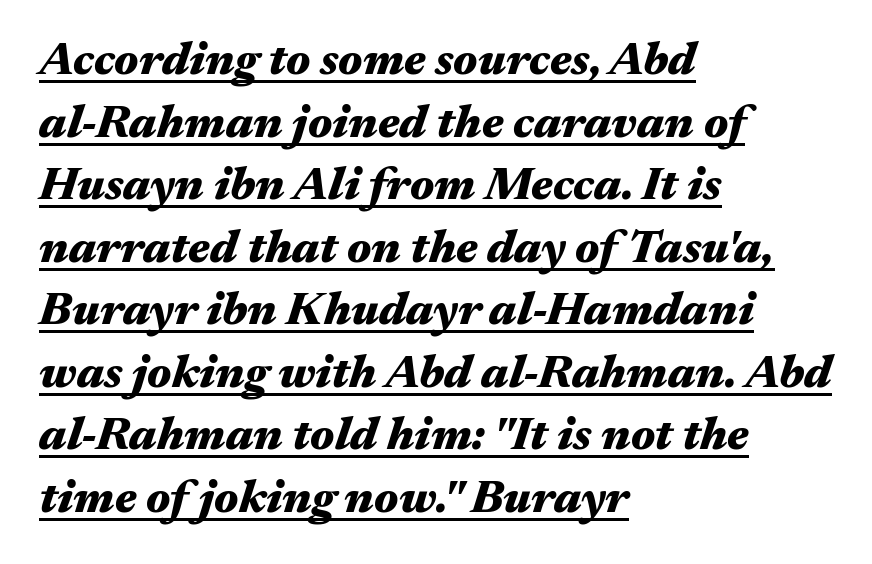
The image shows 47 px heavy, wide type, italic (leaning right); set left-aligned, normal line spacing (1.33x), normal letter spacing, underlined; medium stroke contrast and a medium x-height.
